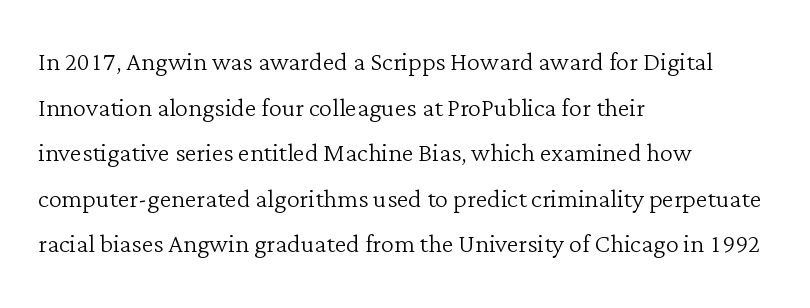
The image shows 33 px light serif type, upright; set left-aligned, normal line spacing (1.38x), normal letter spacing, not underlined; low stroke contrast and a medium x-height.
